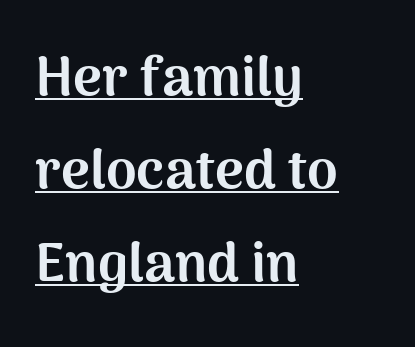
Q: Is the text bold? A: Yes.
Q: Is the text italic (slanted)? A: No, it is upright.
Q: Is the typeface a serif or a sans-serif typeface? A: Sans-serif.
Q: Is the text underlined? A: Yes.
Q: How is the paragraph aligned? A: Left-aligned.
Q: Is the spacing between letters normal or unusually wide? A: Normal.
Q: Is the spacing between lines tight, normal or loose? A: Normal.
Q: Width (condensed, normal, or wide)? A: Normal.
Q: Stroke contrast? A: Medium.
Q: x-height? A: Medium.
Q: Monospaced? A: No.
